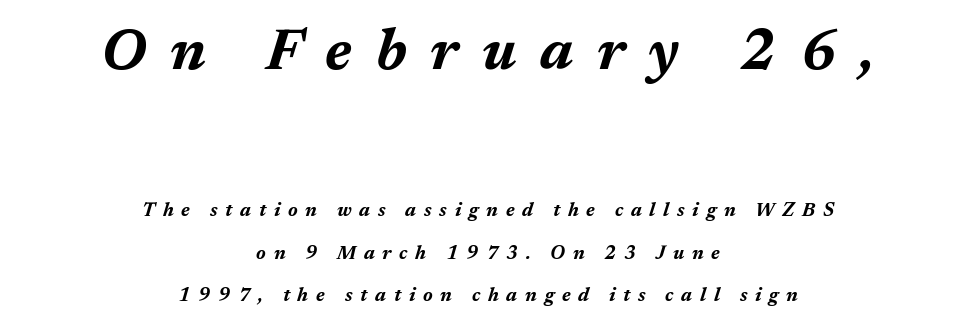
Q: Is the text bold? A: Yes.
Q: Is the text italic (slanted)? A: Yes, it leans right by about 17 degrees.
Q: Is the text underlined? A: No.
Q: How is the paragraph aligned? A: Centered.
Q: Is the spacing between letters normal or unusually wide? A: Unusually wide.
Q: Is the spacing between lines tight, normal or loose? A: Loose.
Q: Which block of text is set in a larger size, the first (top) or the second (bottom)? A: The first (top) one.
Q: Width (condensed, normal, or wide)? A: Normal.
Q: Stroke contrast? A: Medium.
Q: x-height? A: Medium.
Q: Monospaced? A: No.
